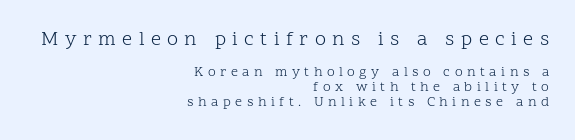
Q: Is the text bold? A: No.
Q: Is the text italic (slanted)? A: No, it is upright.
Q: Is the text underlined? A: No.
Q: How is the paragraph aligned? A: Right-aligned.
Q: Is the spacing between letters normal or unusually wide? A: Unusually wide.
Q: Is the spacing between lines tight, normal or loose? A: Tight.
Q: Which block of text is set in a larger size, the first (top) or the second (bottom)? A: The first (top) one.
